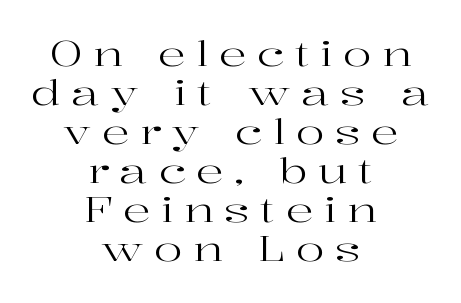
{"serif": "yes", "italic": "no", "bold": "no", "weight": "regular", "width": "wide", "stroke_contrast": "high", "x_height": "medium", "monospaced": "no", "underline": "no", "align": "center", "line_spacing": "tight", "line_spacing_ratio": 1.15, "letter_spacing": "wide", "letter_spacing_em": 0.31, "glyph_px": 34}
